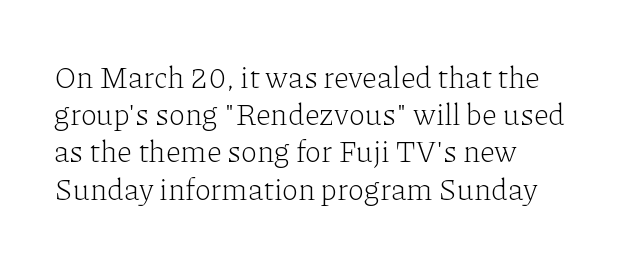
The designer went with a serif here, giving each stem small feet. The strip under each line holds only bare page. The face used here is proportionally spaced, like ordinary book or web type. The ragged edge is on the right, which tells us the setting is flush left. The passage shown is not bold in any degree.
